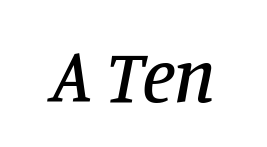
The letters advance in unequal steps, a hallmark of proportional type. The type is set solid horizontally, with unmodified tracking. Nobody drew a line under any word here. Unlike a clean sans, this face finishes its strokes with serifs.
